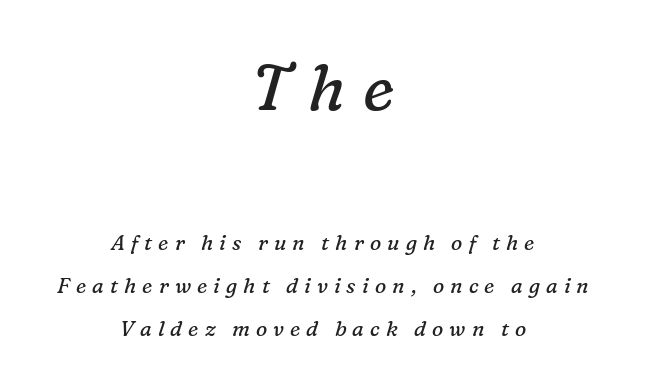
The image shows 64 px regular-weight serif type, italic (leaning right); set centered, loose line spacing (2.05x), unusually wide letter spacing (+0.29 em), not underlined; the first (top) block is 3.05x larger; low stroke contrast and a medium x-height.
